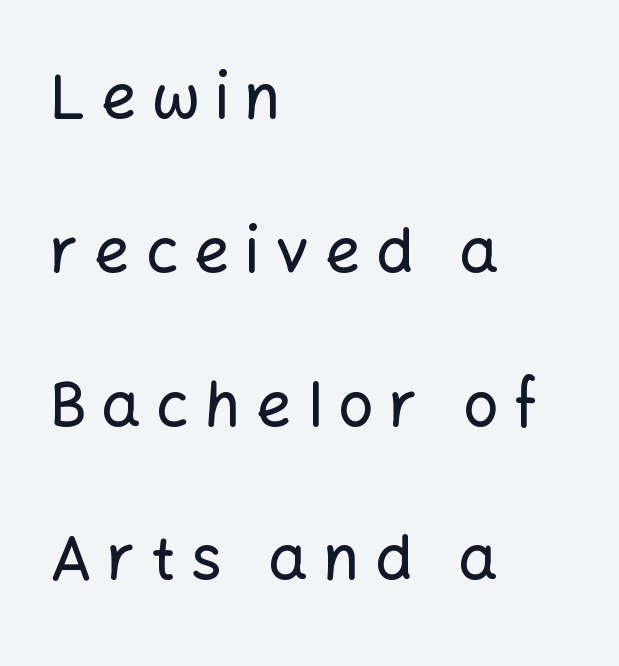
The image shows 62 px sans-serif type, upright; set left-aligned, loose line spacing (2.48x), unusually wide letter spacing (+0.25 em), not underlined; low stroke contrast and a medium x-height.
